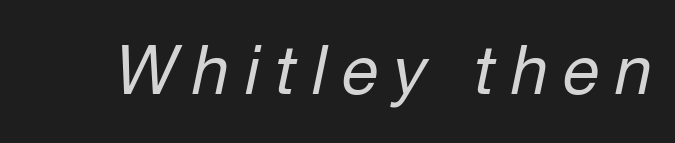
Q: Is the text bold? A: No.
Q: Is the text italic (slanted)? A: Yes, it leans right by about 12 degrees.
Q: Is the text underlined? A: No.
Q: Is the spacing between letters normal or unusually wide? A: Unusually wide.
Q: Width (condensed, normal, or wide)? A: Normal.
Q: Stroke contrast? A: Low.
Q: x-height? A: Medium.
Q: Monospaced? A: No.
